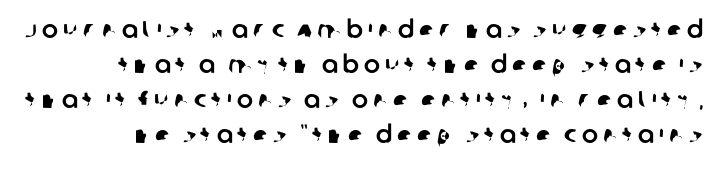
Q: Is the text underlined? A: No.
Q: Is the spacing between letters normal or unusually wide? A: Unusually wide.
Q: Is the spacing between lines tight, normal or loose? A: Normal.
